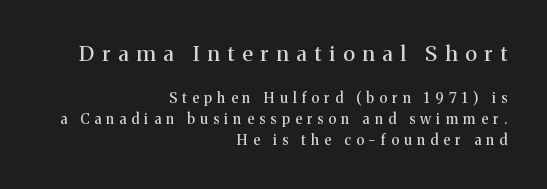
Whoever set this chose a conventional vertical rhythm. Top chunk: large. Bottom chunk: small. Characters follow at a spacing far wider than the type designer built in. Posture: vertical. Visually the block forms a straight wall on the right and a jagged coastline on the left. Only glyphs here, with clear space below each row.
